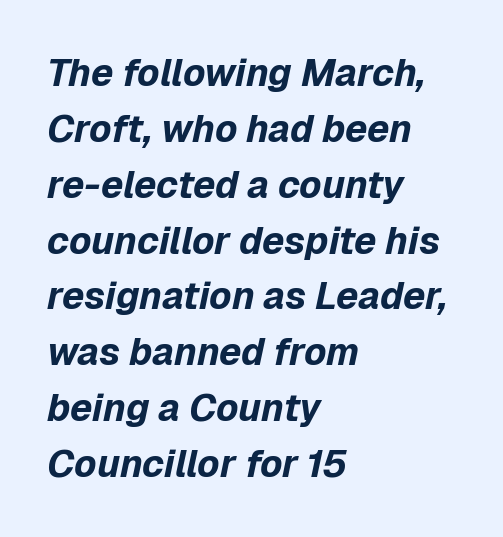
{"italic": "yes", "lean": "right", "slant_degrees": 12, "bold": "yes", "weight": "bold", "width": "normal", "stroke_contrast": "low", "x_height": "medium", "monospaced": "no", "underline": "no", "align": "left", "line_spacing": "normal", "line_spacing_ratio": 1.47, "letter_spacing": "normal", "letter_spacing_em": 0.0, "glyph_px": 38}
